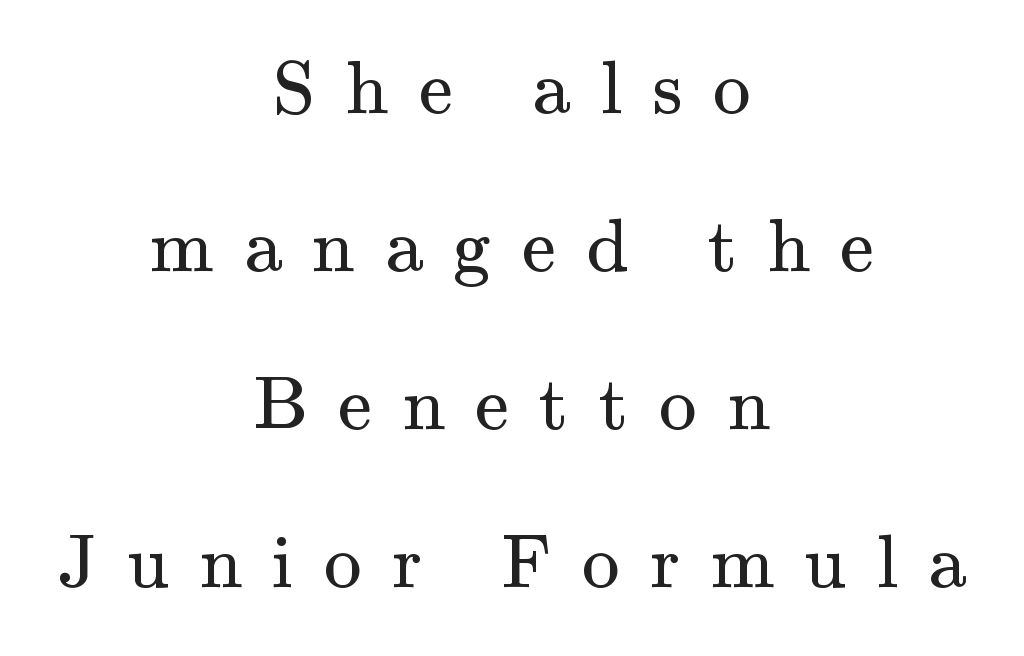
{"serif": "yes", "italic": "no", "bold": "no", "weight": "regular", "width": "normal", "stroke_contrast": "medium", "x_height": "small", "monospaced": "no", "underline": "no", "align": "center", "line_spacing": "loose", "line_spacing_ratio": 2.08, "letter_spacing": "wide", "letter_spacing_em": 0.4, "glyph_px": 76}
